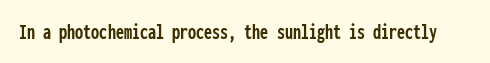
{"italic": "no", "underline": "no", "letter_spacing": "normal", "letter_spacing_em": 0.0, "glyph_px": 23}
